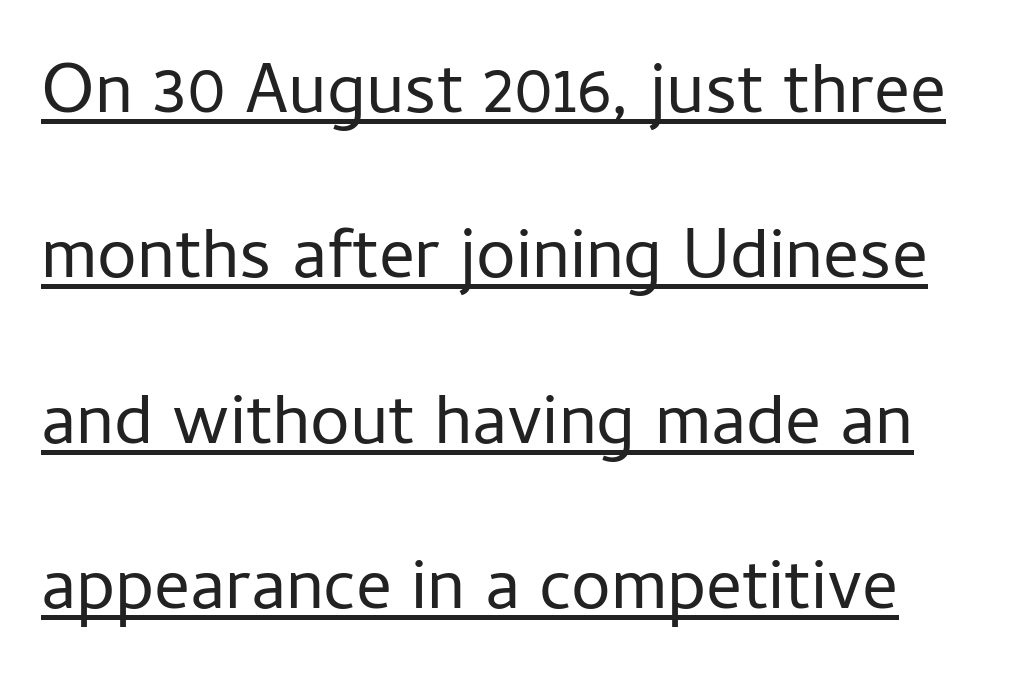
The image shows 71 px regular-weight sans-serif type, upright; set loose line spacing (2.33x), normal letter spacing, underlined; low stroke contrast and a medium x-height.
